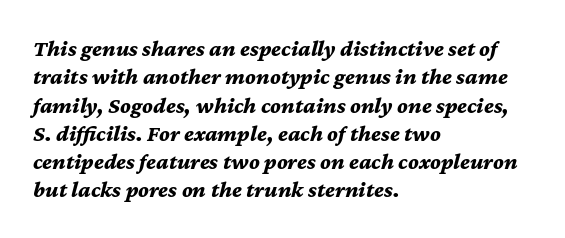
{"italic": "yes", "lean": "right", "slant_degrees": 12, "bold": "yes", "underline": "no", "align": "left", "line_spacing_ratio": 1.23, "letter_spacing": "normal", "letter_spacing_em": 0.0, "glyph_px": 23}
